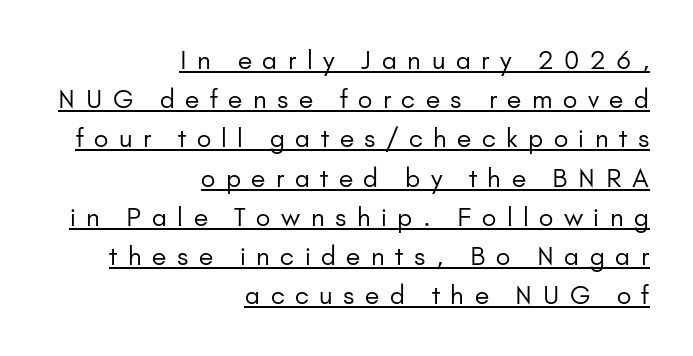
The image shows 25 px text type, upright; set right-aligned, normal line spacing (1.57x), unusually wide letter spacing (+0.42 em), underlined.
